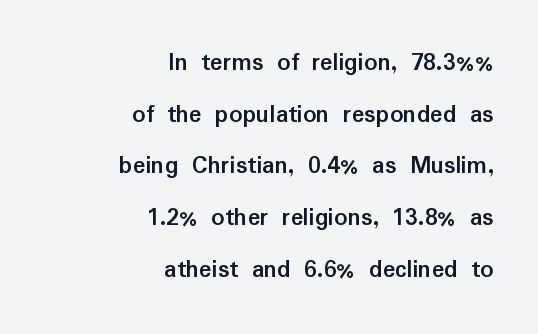
The image shows 26 px bold type, upright; set right-aligned, loose line spacing (1.99x), normal letter spacing, not underlined.
